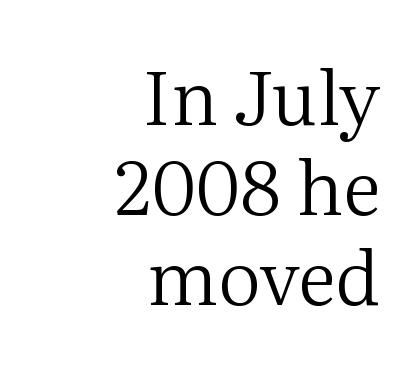
{"serif": "yes", "italic": "no", "bold": "no", "weight": "regular", "width": "normal", "stroke_contrast": "medium", "x_height": "medium", "monospaced": "no", "underline": "no", "align": "right", "line_spacing_ratio": 1.2, "letter_spacing": "normal", "letter_spacing_em": 0.0, "glyph_px": 75}
